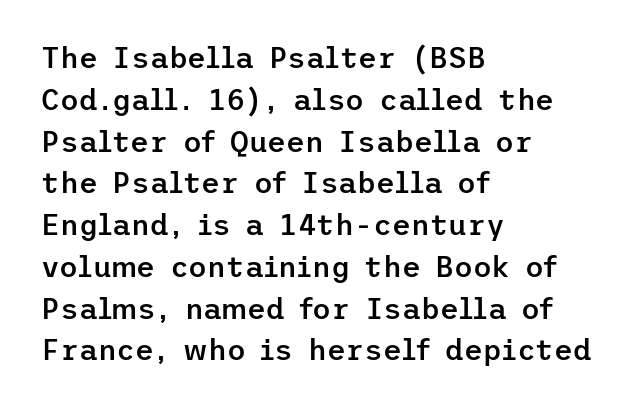
These words are printed semibold, heavier than regular yet not bold. The zone under the glyphs is completely vacant. The axis of the letterforms is exactly vertical. The lines in this sample share a left origin and differ only in where they stop. Typographically, this falls in the sans-serif category.
